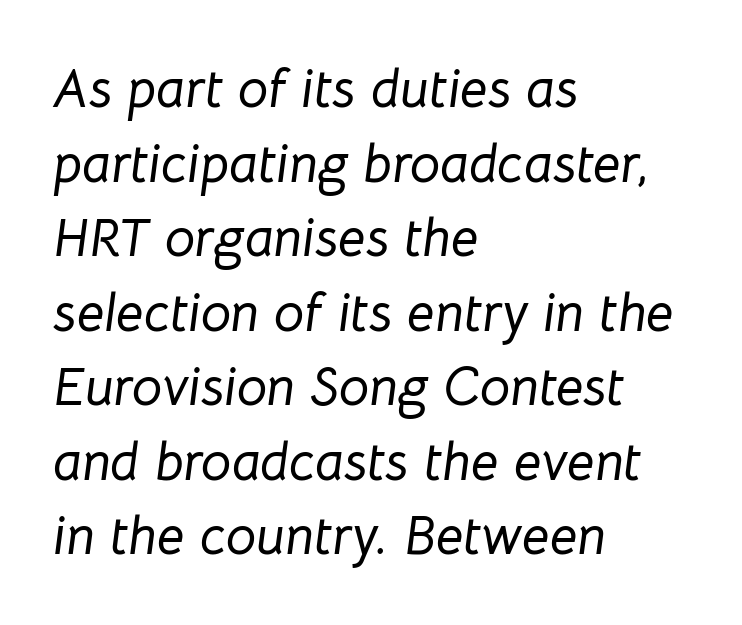
{"italic": "yes", "lean": "right", "slant_degrees": 8, "width": "normal", "stroke_contrast": "low", "x_height": "medium", "monospaced": "no", "underline": "no", "align": "left", "line_spacing": "normal", "line_spacing_ratio": 1.38, "letter_spacing": "normal", "letter_spacing_em": 0.0, "glyph_px": 54}
